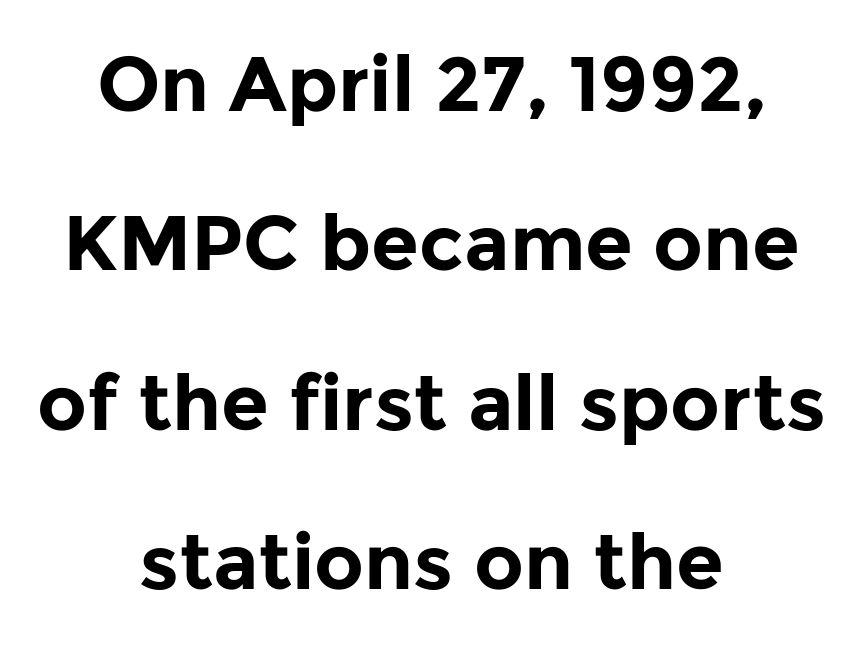
Q: Is the text bold? A: Yes.
Q: Is the text italic (slanted)? A: No, it is upright.
Q: Is the typeface a serif or a sans-serif typeface? A: Sans-serif.
Q: Is the text underlined? A: No.
Q: How is the paragraph aligned? A: Centered.
Q: Is the spacing between letters normal or unusually wide? A: Normal.
Q: Is the spacing between lines tight, normal or loose? A: Loose.
Q: Width (condensed, normal, or wide)? A: Normal.
Q: Stroke contrast? A: Low.
Q: x-height? A: Medium.
Q: Monospaced? A: No.
